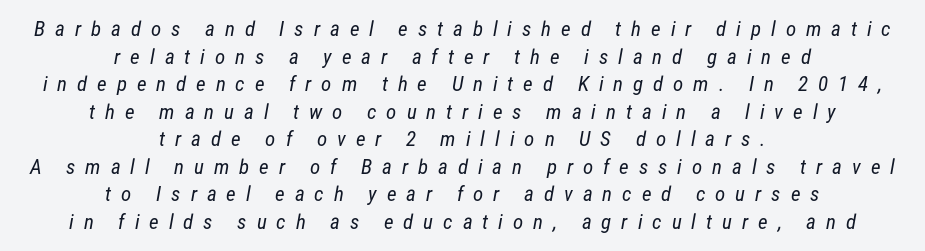
The image shows 21 px text type; set centered, normal line spacing (1.31x), unusually wide letter spacing (+0.47 em), not underlined.
